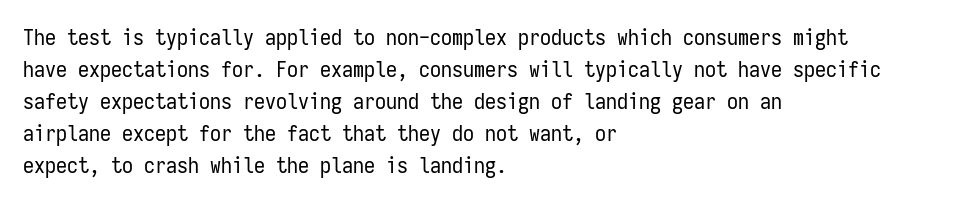
Q: Is the text bold? A: No.
Q: Is the text italic (slanted)? A: No, it is upright.
Q: Is the text underlined? A: No.
Q: How is the paragraph aligned? A: Left-aligned.
Q: Is the spacing between letters normal or unusually wide? A: Normal.
Q: Is the spacing between lines tight, normal or loose? A: Normal.
